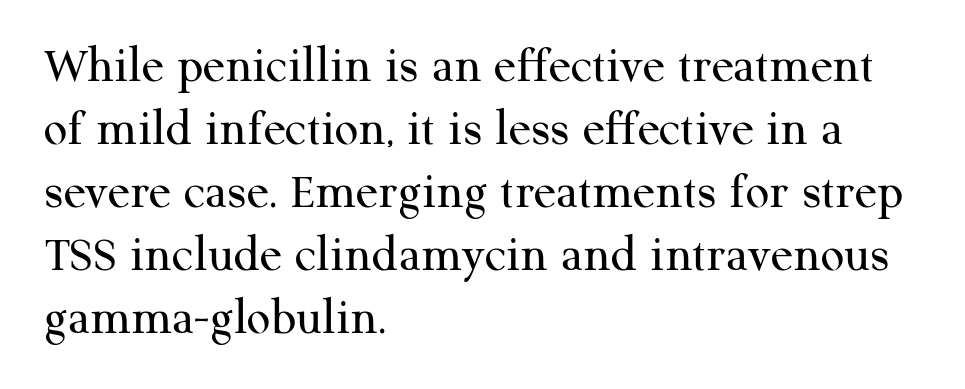
The strokes are not fattened; the text isn't bold. This sample uses plain, unmodified letter spacing. Do the characters align in a grid? No, the font is proportional. This sample is left-justified, so line endings fall wherever the words run out. Each row of text sits above clean, open space. To sum up the face: it has serifs.
